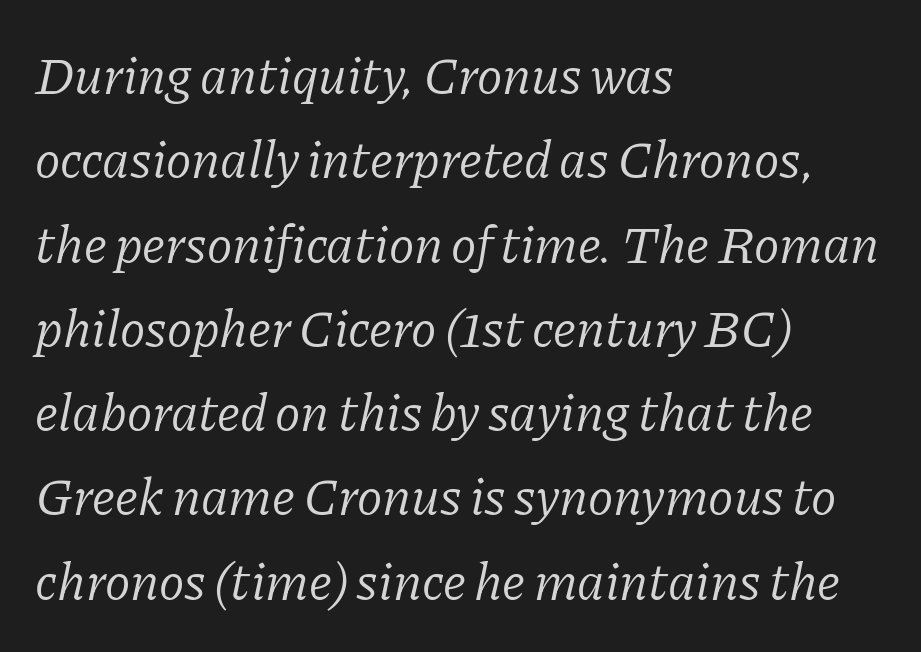
The image shows 53 px light serif type, italic (leaning right); set left-aligned, normal line spacing (1.59x), normal letter spacing, not underlined; low stroke contrast and a medium x-height.
